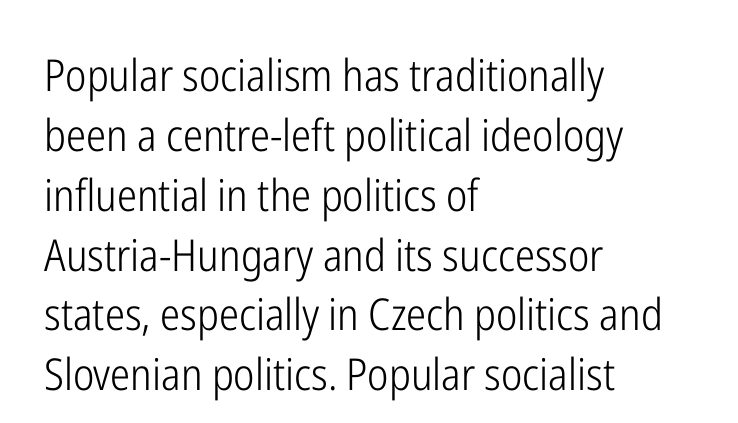
Nope, no serifs anywhere on these letters. Does the copy run flush right? No — it runs flush left. Proportional: the letters do not fall into vertical columns. The gap between lines stays unmarked. This is not heavy type; no bold has been used. Standard letterfit; no display-style spreading of the glyphs.
